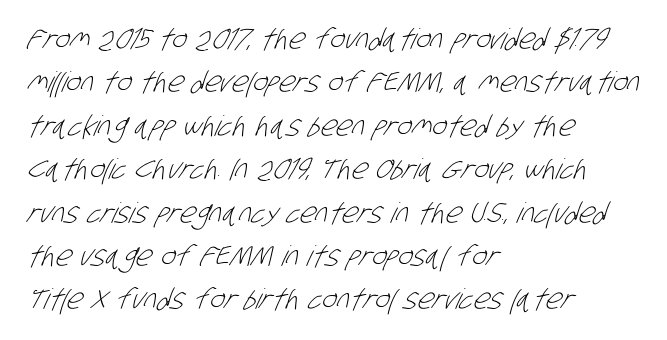
The baseline area is clear. The horizontal fit of the characters is conventional and even. The face used here is proportionally spaced, like ordinary book or web type. Each stroke keeps to a modest, everyday thickness or less. The setting favours the left margin, as ordinary paragraphs usually do.
